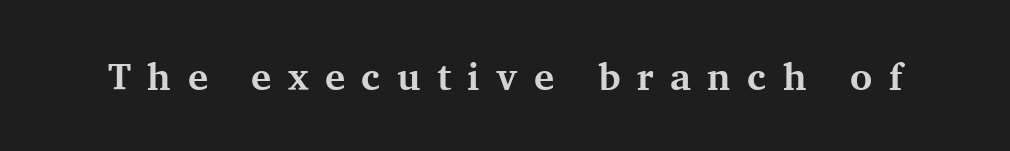
Q: Is the text bold? A: Yes.
Q: Is the text italic (slanted)? A: No, it is upright.
Q: Is the typeface a serif or a sans-serif typeface? A: Serif.
Q: Is the text underlined? A: No.
Q: Is the spacing between letters normal or unusually wide? A: Unusually wide.
Q: Width (condensed, normal, or wide)? A: Normal.
Q: Stroke contrast? A: Medium.
Q: x-height? A: Medium.
Q: Monospaced? A: No.
